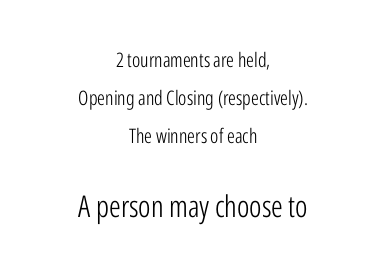
The image shows 30 px light, condensed sans-serif type, upright; set centered, loose line spacing (1.91x), normal letter spacing, not underlined; the second (bottom) block is 1.5x larger; low stroke contrast and a medium x-height.
